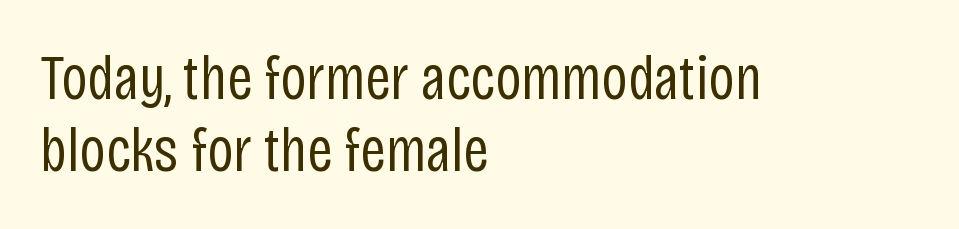
Q: Is the text bold? A: No.
Q: Is the text italic (slanted)? A: No, it is upright.
Q: Is the typeface a serif or a sans-serif typeface? A: Sans-serif.
Q: Is the text underlined? A: No.
Q: How is the paragraph aligned? A: Left-aligned.
Q: Is the spacing between letters normal or unusually wide? A: Normal.
Q: Is the spacing between lines tight, normal or loose? A: Tight.
Q: Width (condensed, normal, or wide)? A: Condensed.
Q: Stroke contrast? A: Low.
Q: x-height? A: Large.
Q: Monospaced? A: No.
